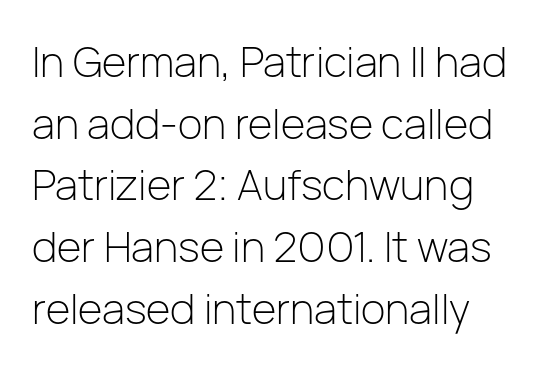
Q: Is the text bold? A: No.
Q: Is the text italic (slanted)? A: No, it is upright.
Q: Is the typeface a serif or a sans-serif typeface? A: Sans-serif.
Q: Is the text underlined? A: No.
Q: Is the spacing between letters normal or unusually wide? A: Normal.
Q: Is the spacing between lines tight, normal or loose? A: Normal.
Q: Width (condensed, normal, or wide)? A: Normal.
Q: Stroke contrast? A: Low.
Q: x-height? A: Medium.
Q: Monospaced? A: No.
